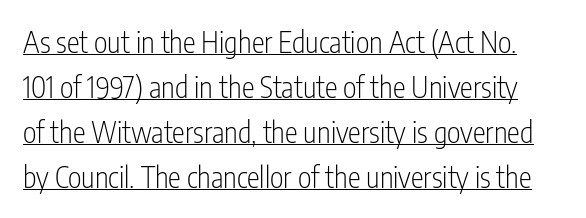
The lettering stays uniformly vertical, giving the passage a roman look. Proportional: the letters do not fall into vertical columns. This sample carries an underscore along the baseline area. This rendering employs a face without finishing strokes, i.e., a sans-serif. These glyphs show unthickened strokes, regular width or finer.
